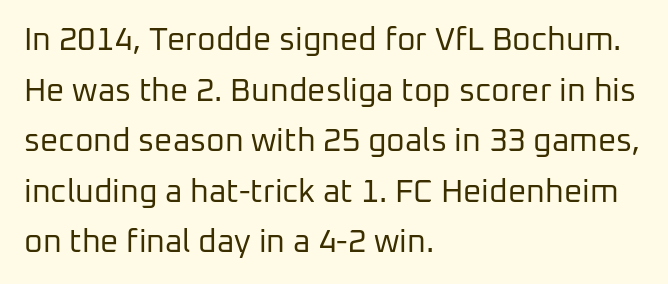
{"serif": "no", "italic": "no", "bold": "no", "weight": "regular", "width": "normal", "stroke_contrast": "low", "x_height": "medium", "monospaced": "no", "underline": "no", "align": "left", "line_spacing": "normal", "line_spacing_ratio": 1.58, "letter_spacing": "normal", "letter_spacing_em": 0.0, "glyph_px": 32}
